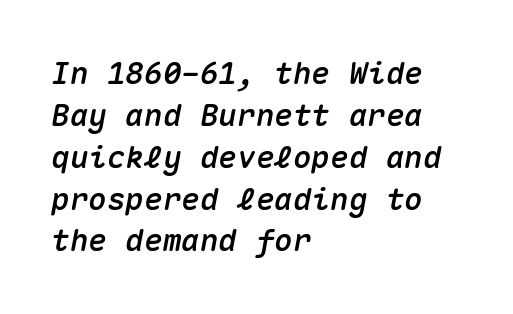
Q: Is the text italic (slanted)? A: Yes, it leans right by about 10 degrees.
Q: Is the text underlined? A: No.
Q: How is the paragraph aligned? A: Left-aligned.
Q: Is the spacing between letters normal or unusually wide? A: Normal.
Q: Is the spacing between lines tight, normal or loose? A: Normal.
Q: Width (condensed, normal, or wide)? A: Normal.
Q: Stroke contrast? A: Medium.
Q: x-height? A: Medium.
Q: Monospaced? A: Yes.
